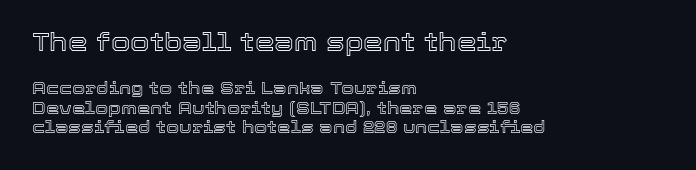
The image shows 25 px text type, upright; set left-aligned, line spacing 1.16x, normal letter spacing, not underlined; the first (top) block is 1.47x larger.
